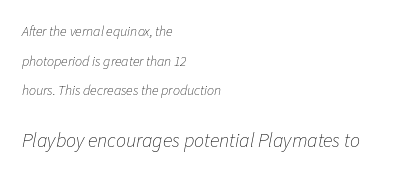
{"italic": "yes", "lean": "right", "slant_degrees": 11, "bold": "no", "underline": "no", "align": "left", "line_spacing": "loose", "line_spacing_ratio": 2.11, "letter_spacing": "normal", "letter_spacing_em": 0.0, "larger_block": "second", "size_ratio": 1.43, "glyph_px": 20}
